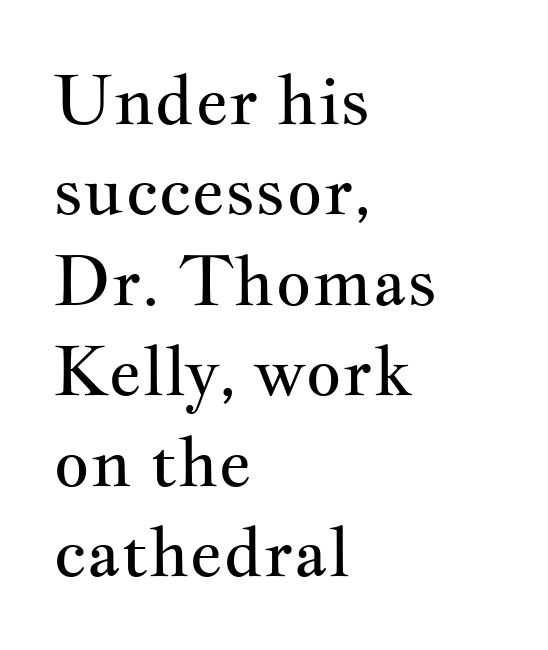
{"serif": "yes", "italic": "no", "bold": "no", "weight": "regular", "width": "wide", "stroke_contrast": "medium", "x_height": "small", "monospaced": "no", "underline": "no", "align": "left", "line_spacing": "normal", "line_spacing_ratio": 1.31, "letter_spacing": "normal", "letter_spacing_em": 0.0, "glyph_px": 69}
